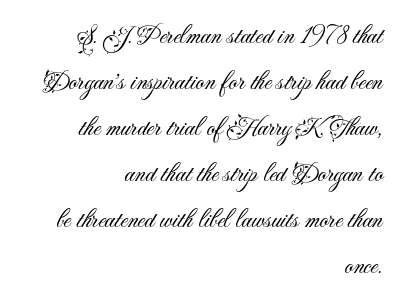
The image shows 26 px text type; set right-aligned, line spacing 1.77x, normal letter spacing, not underlined.
